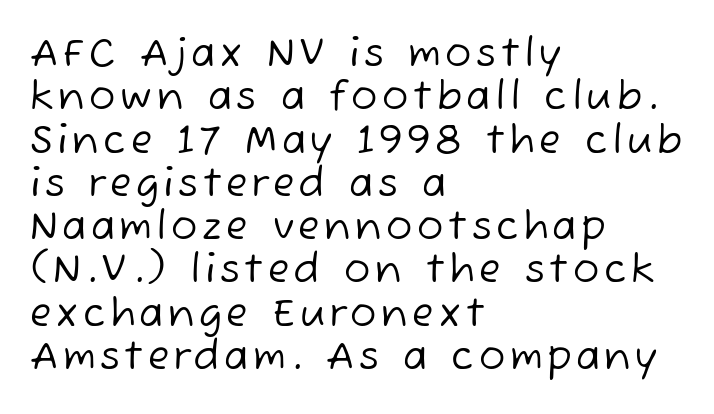
Q: Is the text bold? A: No.
Q: Is the typeface a serif or a sans-serif typeface? A: Sans-serif.
Q: Is the text underlined? A: No.
Q: How is the paragraph aligned? A: Left-aligned.
Q: Is the spacing between lines tight, normal or loose? A: Tight.
Q: Width (condensed, normal, or wide)? A: Normal.
Q: Stroke contrast? A: Low.
Q: x-height? A: Medium.
Q: Monospaced? A: No.
